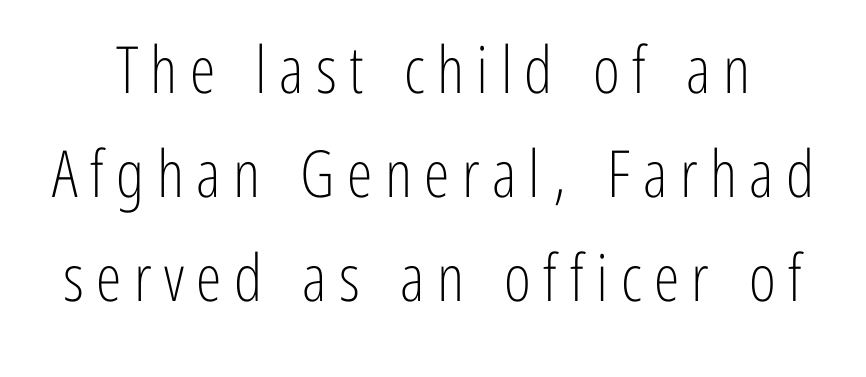
Q: Is the text bold? A: No.
Q: Is the text italic (slanted)? A: No, it is upright.
Q: Is the typeface a serif or a sans-serif typeface? A: Sans-serif.
Q: Is the text underlined? A: No.
Q: Is the spacing between lines tight, normal or loose? A: Normal.
Q: Width (condensed, normal, or wide)? A: Condensed.
Q: Stroke contrast? A: Low.
Q: x-height? A: Medium.
Q: Monospaced? A: No.
